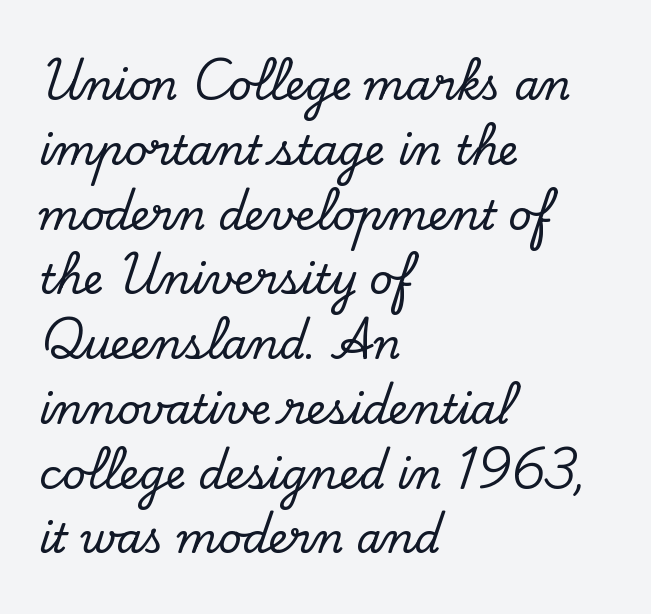
The image shows 41 px serif type; set left-aligned, normal line spacing (1.58x), normal letter spacing, not underlined; low stroke contrast and a small x-height.
